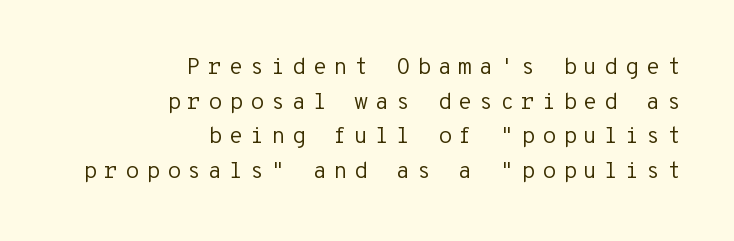
{"italic": "no", "bold": "no", "underline": "no", "align": "right", "line_spacing": "normal", "line_spacing_ratio": 1.51, "letter_spacing": "wide", "letter_spacing_em": 0.29, "glyph_px": 23}
